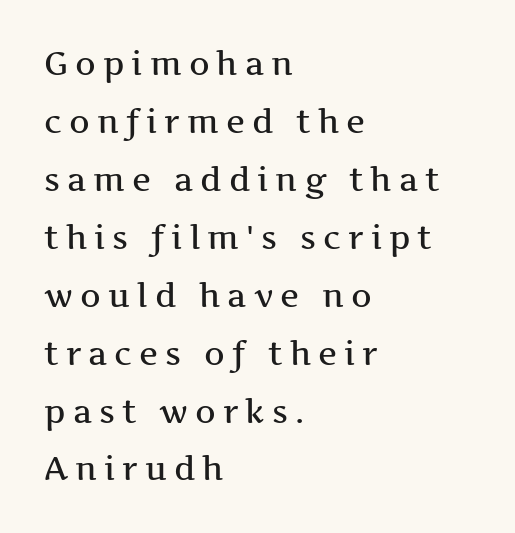
{"serif": "yes", "italic": "no", "width": "wide", "stroke_contrast": "medium", "x_height": "medium", "monospaced": "no", "underline": "no", "align": "left", "line_spacing_ratio": 1.81, "letter_spacing": "wide", "letter_spacing_em": 0.22, "glyph_px": 32}
